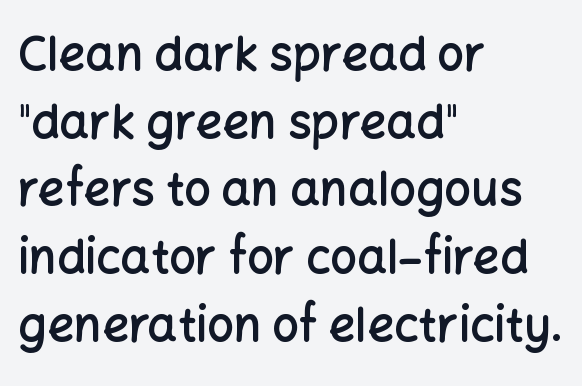
Letters rest on an invisible, unmarked baseline. Rows of type keep a routine distance in the vertical direction. Strokes here are thickened, but only to semibold level. Does the type have serifs? No, each stem ends abruptly. Do the characters align in a grid? No, the font is proportional.
